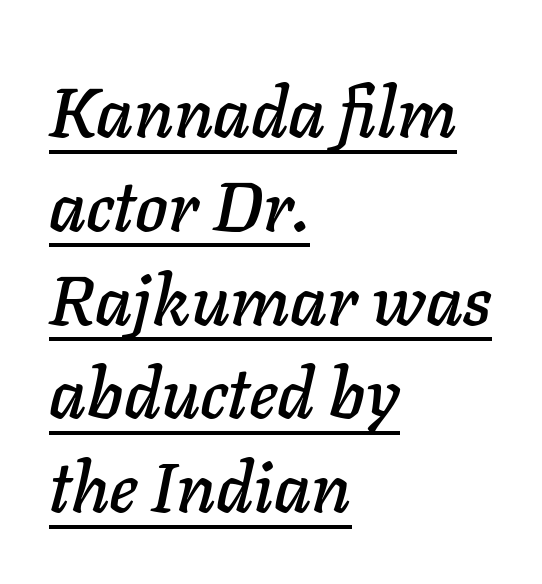
{"italic": "yes", "lean": "right", "slant_degrees": 11, "width": "normal", "stroke_contrast": "low", "x_height": "medium", "monospaced": "no", "underline": "yes", "align": "left", "line_spacing": "normal", "line_spacing_ratio": 1.34, "letter_spacing": "normal", "letter_spacing_em": 0.0, "glyph_px": 70}
